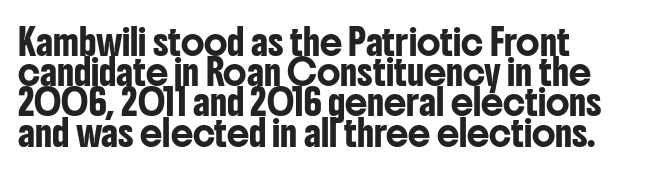
The image shows 25 px text type, upright; set left-aligned, line spacing 1.21x, normal letter spacing, not underlined.
